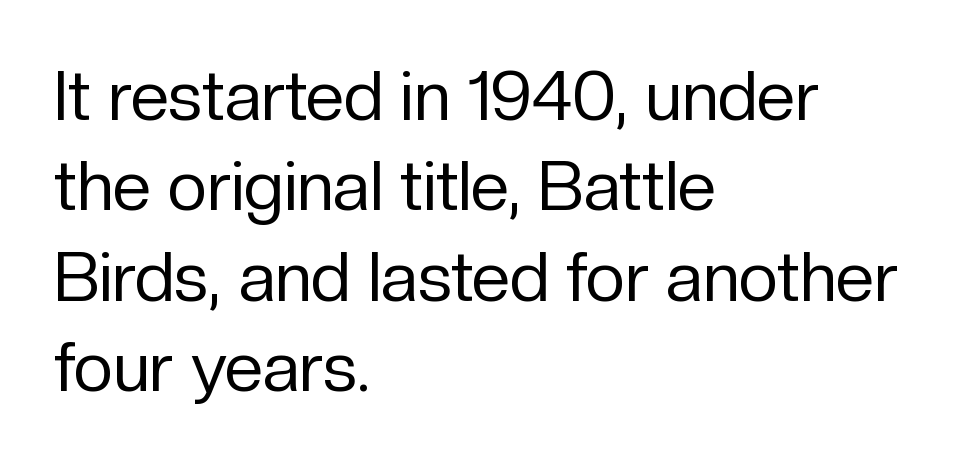
Q: Is the text bold? A: No.
Q: Is the text italic (slanted)? A: No, it is upright.
Q: Is the typeface a serif or a sans-serif typeface? A: Sans-serif.
Q: Is the text underlined? A: No.
Q: How is the paragraph aligned? A: Left-aligned.
Q: Is the spacing between letters normal or unusually wide? A: Normal.
Q: Is the spacing between lines tight, normal or loose? A: Normal.
Q: Width (condensed, normal, or wide)? A: Normal.
Q: Stroke contrast? A: Low.
Q: x-height? A: Medium.
Q: Monospaced? A: No.
